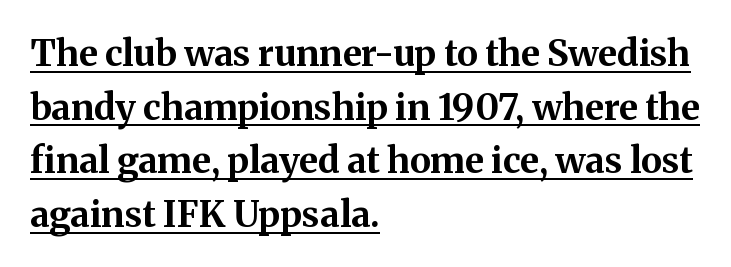
{"serif": "yes", "italic": "no", "bold": "yes", "weight": "bold", "width": "normal", "stroke_contrast": "medium", "x_height": "medium", "monospaced": "no", "underline": "yes", "align": "left", "line_spacing": "normal", "line_spacing_ratio": 1.49, "letter_spacing": "normal", "letter_spacing_em": 0.0, "glyph_px": 36}
